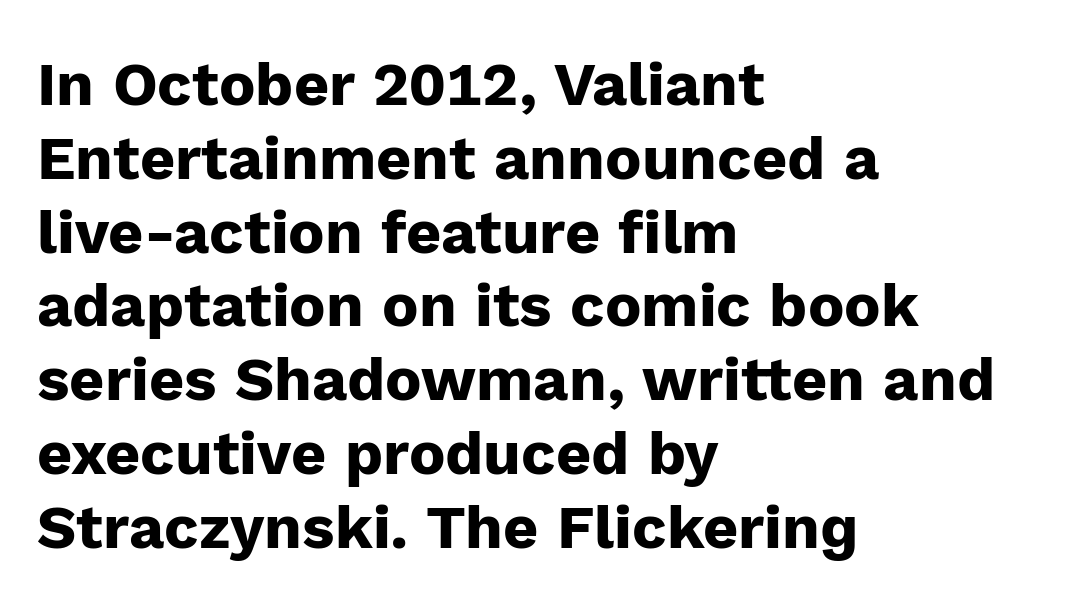
{"serif": "no", "italic": "no", "bold": "yes", "weight": "heavy", "width": "normal", "stroke_contrast": "low", "x_height": "medium", "monospaced": "no", "underline": "no", "align": "left", "line_spacing_ratio": 1.21, "letter_spacing": "normal", "letter_spacing_em": 0.0, "glyph_px": 61}
